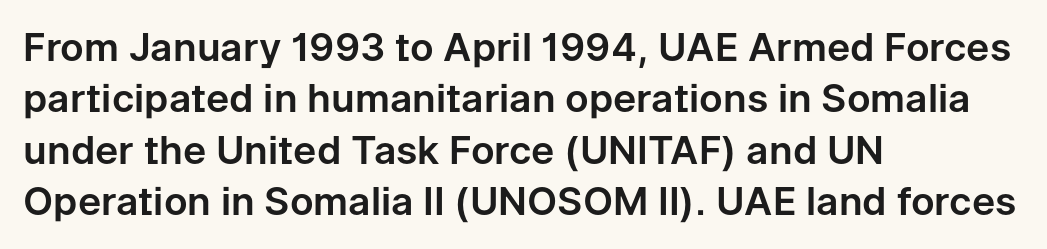
{"serif": "no", "italic": "no", "width": "normal", "stroke_contrast": "low", "x_height": "medium", "monospaced": "no", "underline": "no", "align": "left", "line_spacing": "normal", "line_spacing_ratio": 1.32, "letter_spacing": "normal", "letter_spacing_em": 0.0, "glyph_px": 39}
